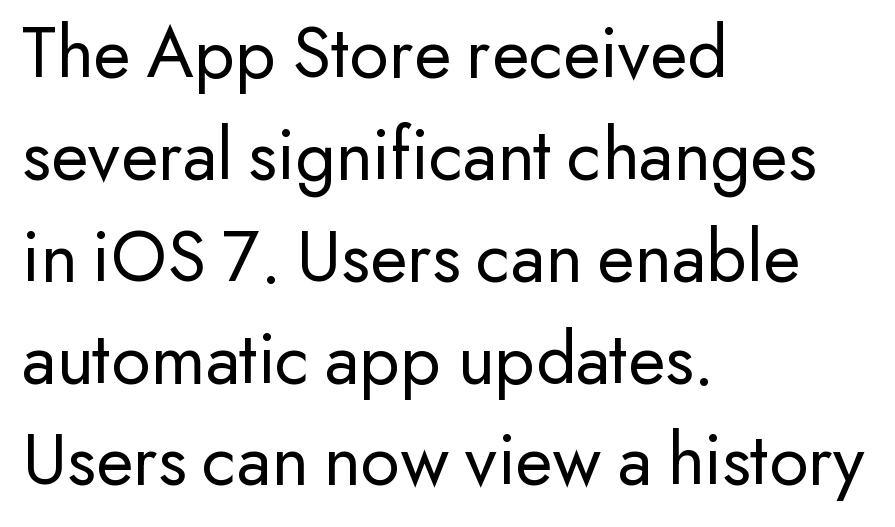
Q: Is the text bold? A: No.
Q: Is the text italic (slanted)? A: No, it is upright.
Q: Is the typeface a serif or a sans-serif typeface? A: Sans-serif.
Q: Is the text underlined? A: No.
Q: How is the paragraph aligned? A: Left-aligned.
Q: Is the spacing between letters normal or unusually wide? A: Normal.
Q: Is the spacing between lines tight, normal or loose? A: Normal.
Q: Width (condensed, normal, or wide)? A: Normal.
Q: Stroke contrast? A: Low.
Q: x-height? A: Small.
Q: Monospaced? A: No.
